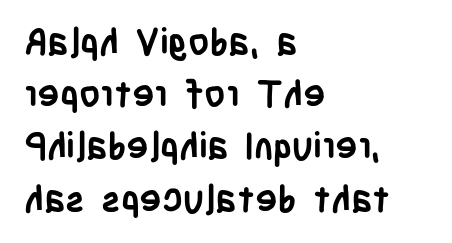
{"serif": "no", "italic": "no", "bold": "yes", "weight": "semibold", "width": "condensed", "stroke_contrast": "low", "x_height": "large", "monospaced": "no", "underline": "no", "align": "left", "line_spacing": "normal", "line_spacing_ratio": 1.41, "letter_spacing": "normal", "letter_spacing_em": 0.0, "glyph_px": 37}
